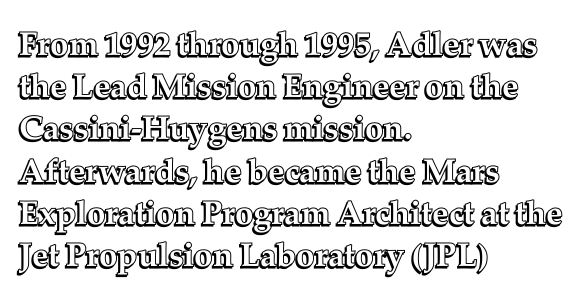
{"italic": "no", "width": "normal", "x_height": "medium", "monospaced": "no", "underline": "no", "align": "left", "line_spacing": "normal", "line_spacing_ratio": 1.28, "letter_spacing": "normal", "letter_spacing_em": 0.0, "glyph_px": 33}
